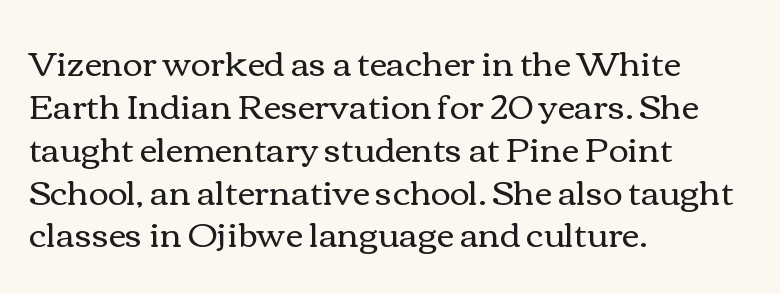
{"italic": "no", "bold": "no", "weight": "regular", "width": "wide", "stroke_contrast": "medium", "x_height": "medium", "monospaced": "no", "underline": "no", "align": "left", "line_spacing": "normal", "line_spacing_ratio": 1.26, "letter_spacing": "normal", "letter_spacing_em": 0.0, "glyph_px": 34}
